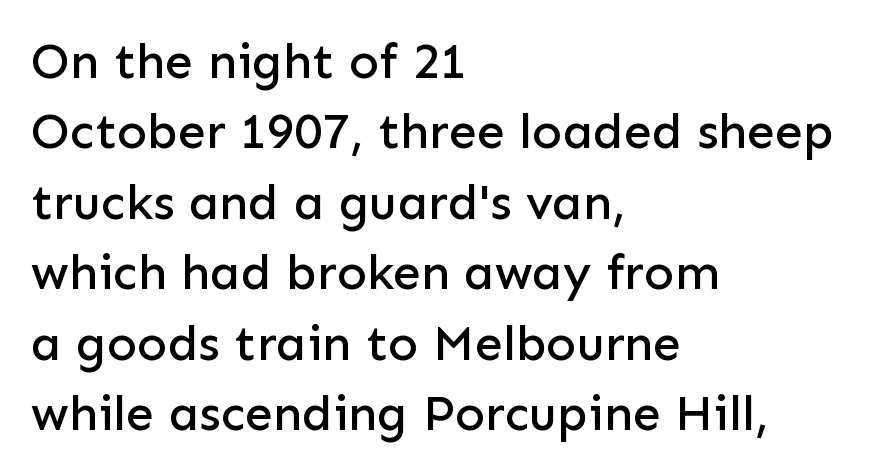
Spacing between characters is what you'd get straight out of the box. The paragraph has a hard left edge and a soft right edge. Observe the absence of serifs on each vertical stroke in this sample. Characters remain perfectly vertical along every line. Regular leading.
